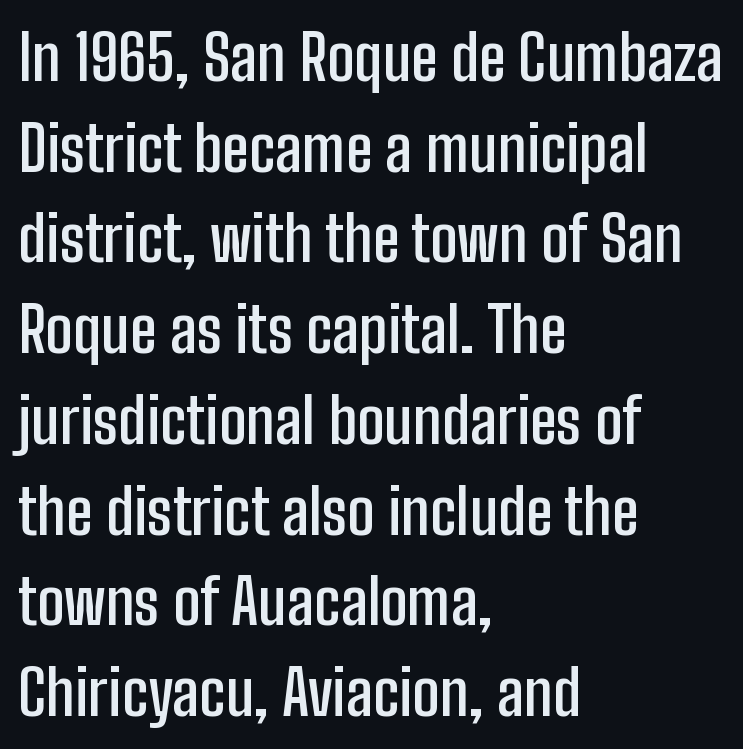
Upright lettering throughout. Each glyph is drawn with semibold strokes, heavier than normal yet not fully bold. Looks like regular typesetting: each glyph gets only the width it needs. Does extra space separate the letters? No, they use regular spacing.
